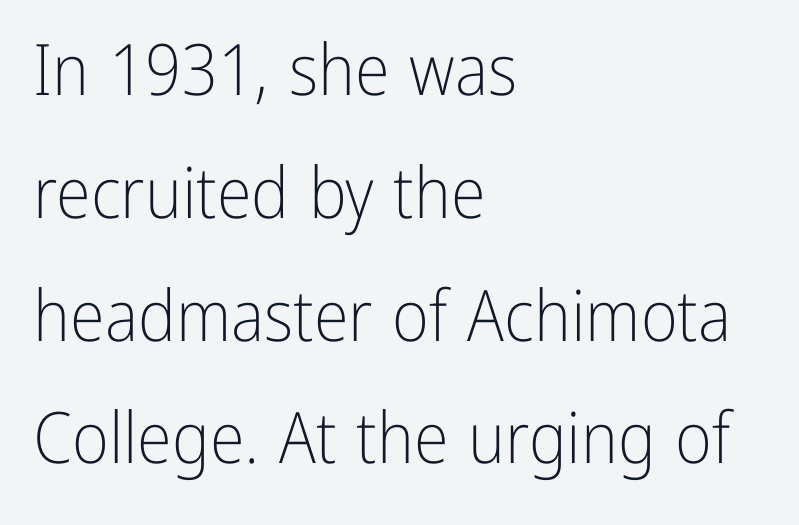
The horizontal fit of the characters is conventional and even. The rendering uses natural spacing where letterforms have individual widths. These lines were composed using upright roman letters. These lines are set flush left with a ragged right edge. The font sits on the lighter half of the weight spectrum, regular included. Just letters on the line, the space beneath them empty.
